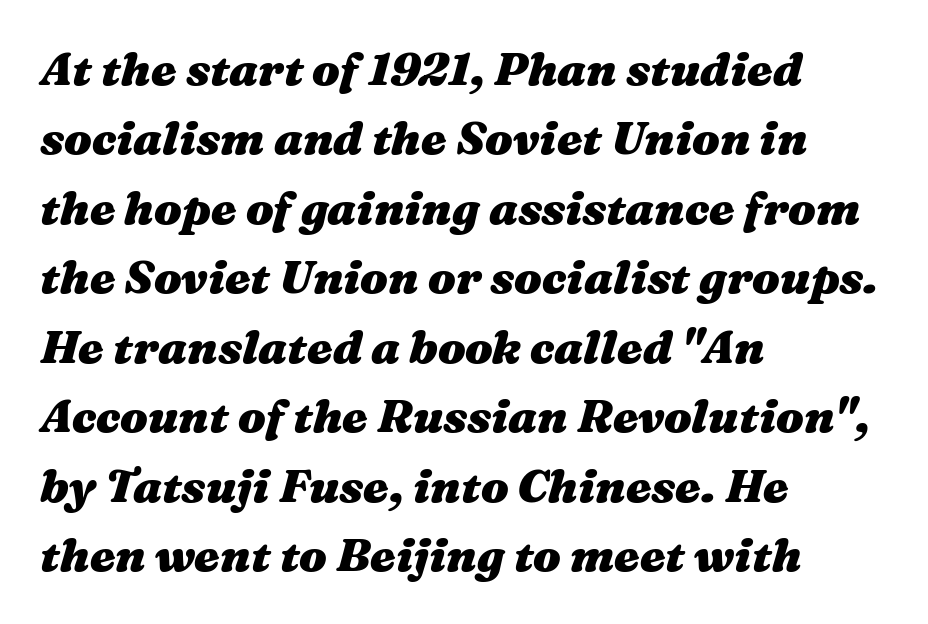
The gap between lines stays unmarked. Spacing between characters is what you'd get straight out of the box. Heft: maximum for text — a bold. The block of text has a typical density, with ordinary space between rows. Compared with ordinary roman type, these characters are visibly tilted.
